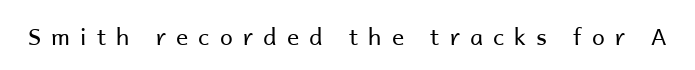
The image shows 23 px text type, upright; set unusually wide letter spacing (+0.44 em), not underlined.
